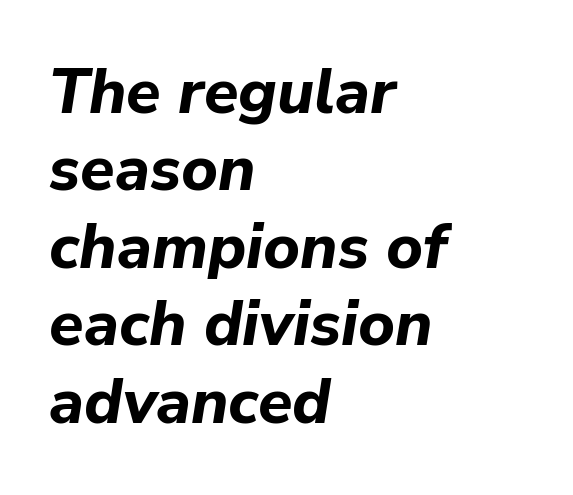
The image shows 63 px bold type, italic (leaning right); set left-aligned, line spacing 1.23x, normal letter spacing, not underlined; low stroke contrast and a medium x-height.
